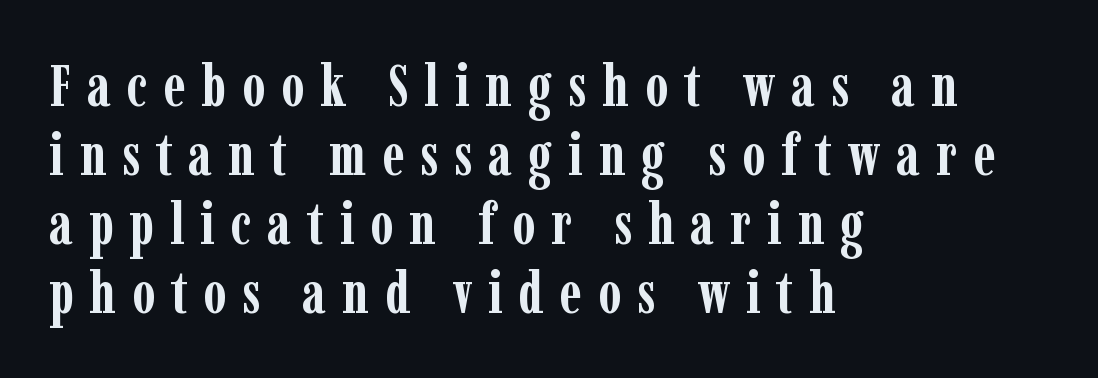
{"serif": "yes", "italic": "no", "bold": "yes", "weight": "semibold", "width": "condensed", "stroke_contrast": "low", "x_height": "medium", "monospaced": "no", "underline": "no", "align": "left", "line_spacing_ratio": 1.17, "letter_spacing": "wide", "letter_spacing_em": 0.27, "glyph_px": 59}
